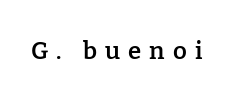
The image shows 24 px text type, upright; set unusually wide letter spacing (+0.34 em), not underlined.
